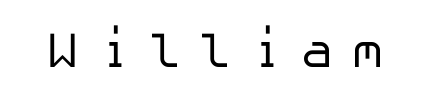
The horizontal fit of the characters is loose and conspicuously gappy. Ordinary non-slanted type is in use. The typeface chosen for these lines omits serifs. Any mark beneath the type? The region is blank. No chunkiness to these letters — they're not bold.
